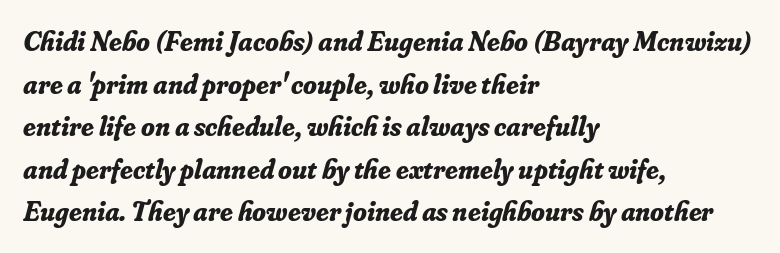
Q: Is the text bold? A: Yes.
Q: Is the text italic (slanted)? A: Yes, it leans right by about 16 degrees.
Q: Is the typeface a serif or a sans-serif typeface? A: Serif.
Q: Is the text underlined? A: No.
Q: How is the paragraph aligned? A: Left-aligned.
Q: Is the spacing between letters normal or unusually wide? A: Normal.
Q: Is the spacing between lines tight, normal or loose? A: Normal.
Q: Width (condensed, normal, or wide)? A: Normal.
Q: Stroke contrast? A: Low.
Q: x-height? A: Small.
Q: Monospaced? A: No.
